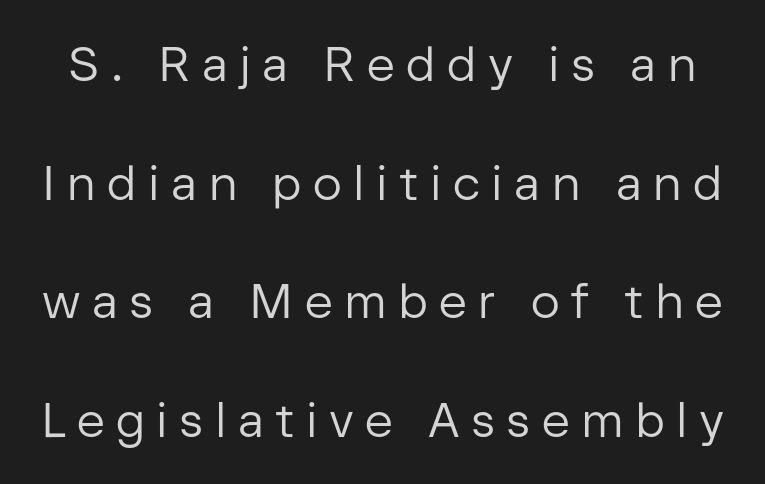
Q: Is the text bold? A: No.
Q: Is the text italic (slanted)? A: No, it is upright.
Q: Is the typeface a serif or a sans-serif typeface? A: Sans-serif.
Q: Is the text underlined? A: No.
Q: Is the spacing between letters normal or unusually wide? A: Unusually wide.
Q: Is the spacing between lines tight, normal or loose? A: Loose.
Q: Width (condensed, normal, or wide)? A: Normal.
Q: Stroke contrast? A: Low.
Q: x-height? A: Medium.
Q: Monospaced? A: No.
